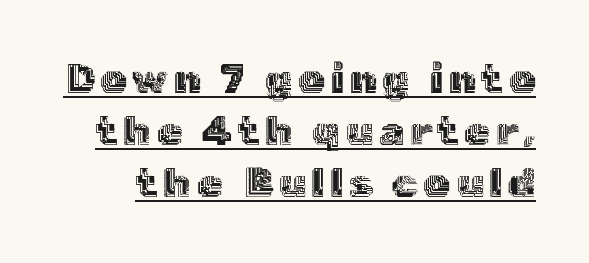
Q: Is the text italic (slanted)? A: No, it is upright.
Q: Is the text underlined? A: Yes.
Q: Is the spacing between lines tight, normal or loose? A: Normal.
Q: Width (condensed, normal, or wide)? A: Normal.
Q: x-height? A: Medium.
Q: Monospaced? A: No.
